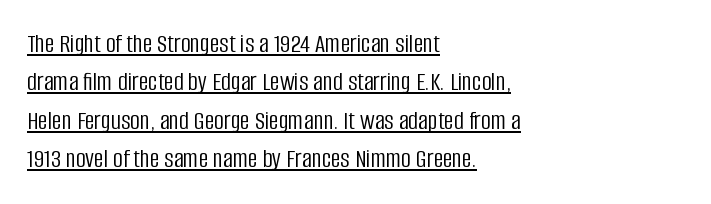
Reading down the column, the eye jumps a familiar distance to each next line. The lines in this sample share a left origin and differ only in where they stop. The font's upright variant was chosen for this text. Compared with undecorated copy, this sample adds a rule below the words. Nobody touched the tracking dial on this one.
